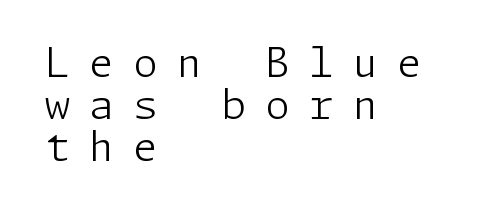
{"serif": "no", "italic": "no", "bold": "no", "weight": "light", "width": "normal", "stroke_contrast": "low", "x_height": "medium", "underline": "no", "align": "left", "line_spacing": "tight", "line_spacing_ratio": 1.05, "letter_spacing": "wide", "letter_spacing_em": 0.48, "glyph_px": 40}
